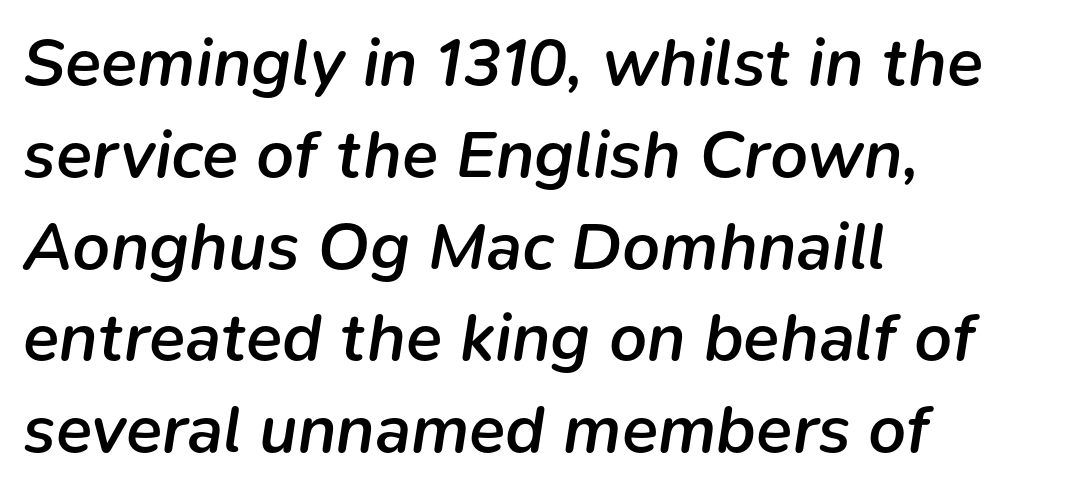
You could call the tracking neutral — neither tight nor loose. The typography opts for an oblique posture over an upright one. The space beneath each line is pristine and unruled. Character widths vary here, with narrow letters taking less room than wide ones.
